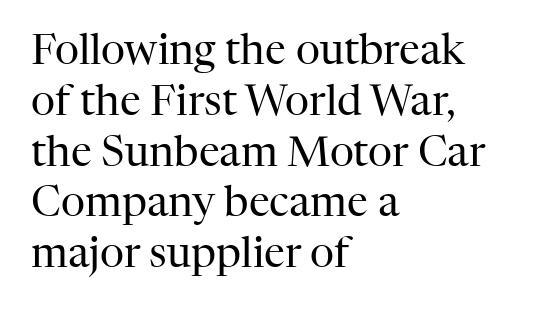
{"serif": "yes", "italic": "no", "bold": "no", "weight": "regular", "width": "normal", "stroke_contrast": "high", "x_height": "medium", "monospaced": "no", "underline": "no", "align": "left", "line_spacing_ratio": 1.21, "letter_spacing": "normal", "letter_spacing_em": 0.0, "glyph_px": 42}
